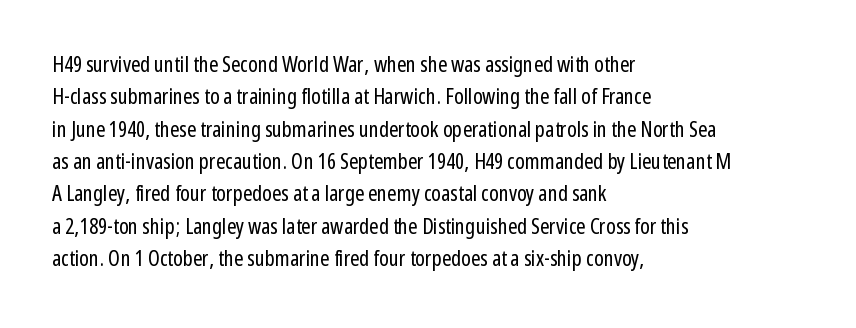
Q: Is the text bold? A: No.
Q: Is the text italic (slanted)? A: No, it is upright.
Q: Is the text underlined? A: No.
Q: How is the paragraph aligned? A: Left-aligned.
Q: Is the spacing between letters normal or unusually wide? A: Normal.
Q: Is the spacing between lines tight, normal or loose? A: Normal.
